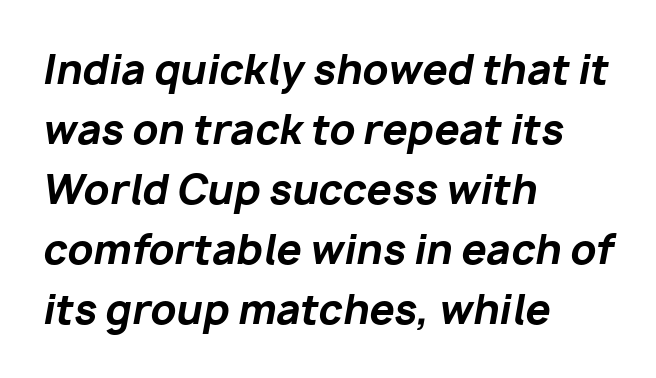
Q: Is the text bold? A: Yes.
Q: Is the text italic (slanted)? A: Yes, it leans right by about 10 degrees.
Q: Is the text underlined? A: No.
Q: How is the paragraph aligned? A: Left-aligned.
Q: Is the spacing between letters normal or unusually wide? A: Normal.
Q: Is the spacing between lines tight, normal or loose? A: Normal.
Q: Width (condensed, normal, or wide)? A: Normal.
Q: Stroke contrast? A: Low.
Q: x-height? A: Medium.
Q: Monospaced? A: No.
